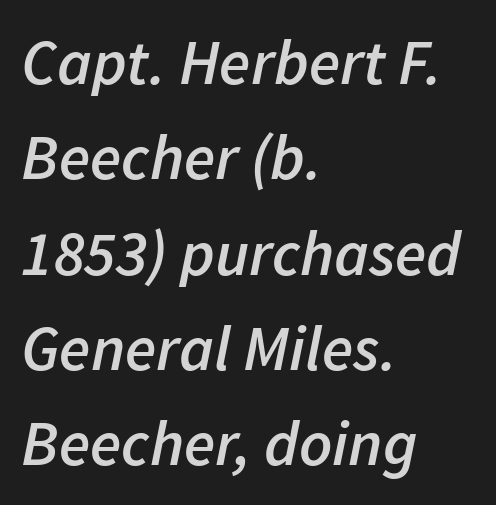
{"italic": "yes", "lean": "right", "slant_degrees": 11, "bold": "semi", "weight": "semibold", "width": "normal", "stroke_contrast": "low", "x_height": "medium", "monospaced": "no", "underline": "no", "align": "left", "line_spacing": "normal", "line_spacing_ratio": 1.49, "letter_spacing": "normal", "letter_spacing_em": 0.0, "glyph_px": 64}
